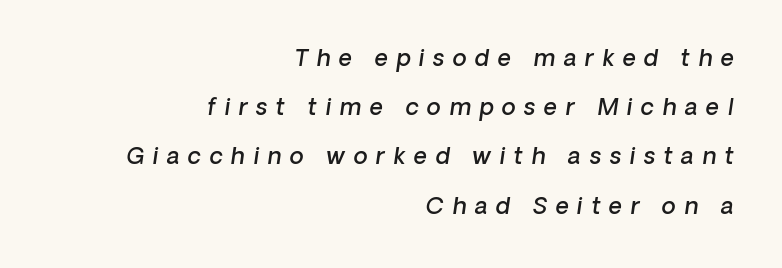
Q: Is the text bold? A: Semi-bold.
Q: Is the text underlined? A: No.
Q: How is the paragraph aligned? A: Right-aligned.
Q: Is the spacing between letters normal or unusually wide? A: Unusually wide.
Q: Is the spacing between lines tight, normal or loose? A: Loose.
